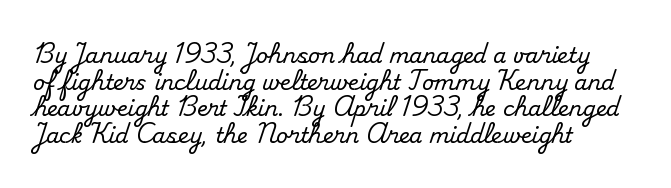
The image shows 21 px text type; set left-aligned, normal line spacing (1.27x), normal letter spacing, not underlined.
